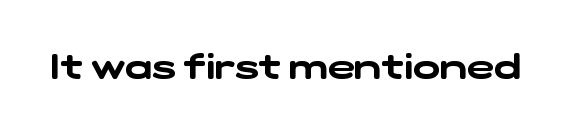
The image shows 36 px wide sans-serif type; set normal letter spacing, not underlined; low stroke contrast and a medium x-height.
